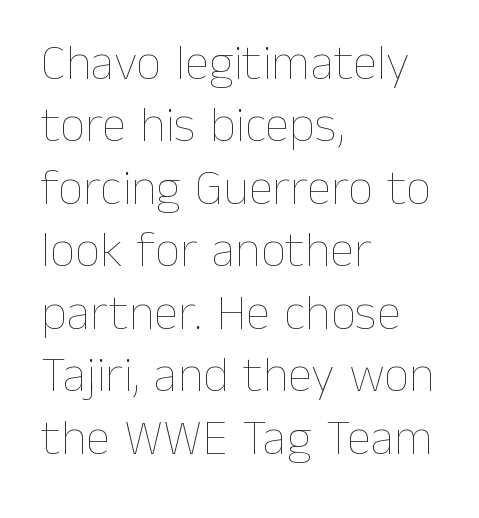
No letter is thick-stroked: the sample isn't bold. Spacing verdict: proportional, widths tailored to each character. Vertical strokes here are truly vertical. Descenders are the only things crossing below the line. If you measured baseline to baseline, you'd find a middling distance. Compared with a centered layout, this one pins lines to the left instead.
